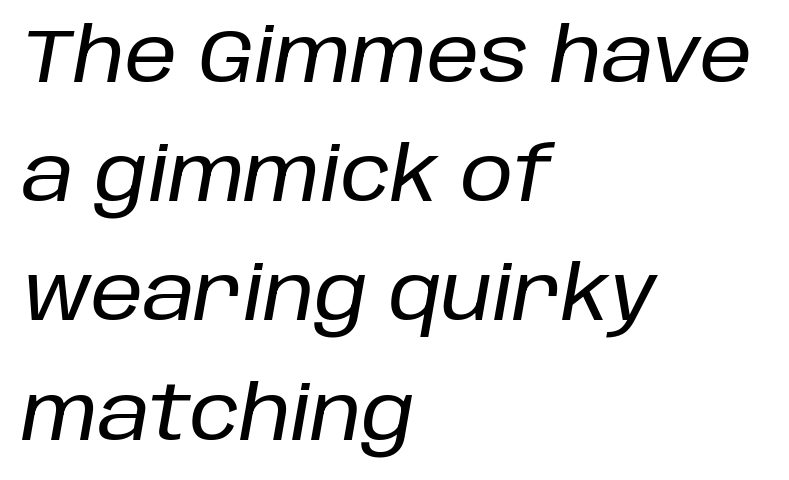
{"italic": "yes", "lean": "right", "slant_degrees": 10, "width": "normal", "stroke_contrast": "low", "x_height": "large", "monospaced": "no", "underline": "no", "align": "left", "line_spacing": "normal", "line_spacing_ratio": 1.59, "letter_spacing": "normal", "letter_spacing_em": 0.0, "glyph_px": 75}
